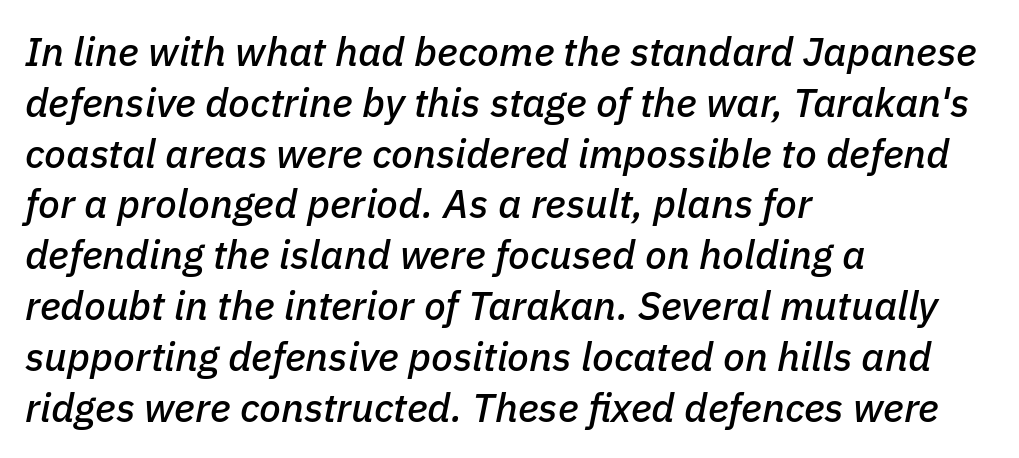
{"italic": "yes", "lean": "right", "slant_degrees": 11, "width": "normal", "stroke_contrast": "low", "x_height": "medium", "monospaced": "no", "underline": "no", "align": "left", "line_spacing": "normal", "line_spacing_ratio": 1.27, "letter_spacing": "normal", "letter_spacing_em": 0.0, "glyph_px": 40}
